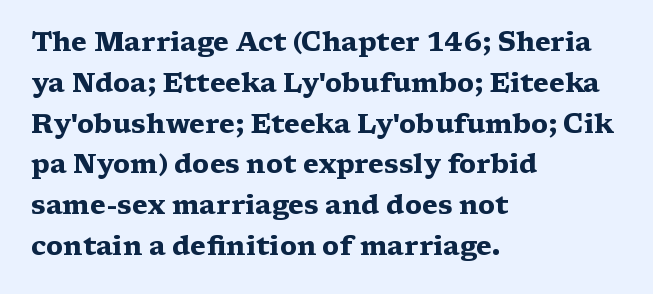
A dark, heavy texture on the line: the type is bold. Characters follow at the spacing the type designer built in. The designer left line spacing at the default. Unmarked baselines from the first word to the last. Posture: vertical.
